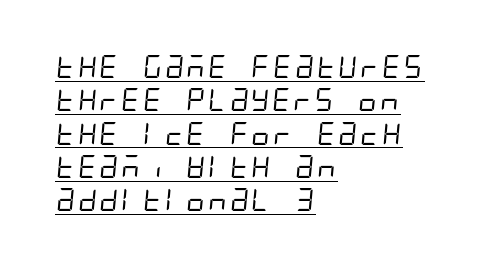
The image shows 23 px text type; set left-aligned, normal line spacing (1.45x), normal letter spacing, underlined.
